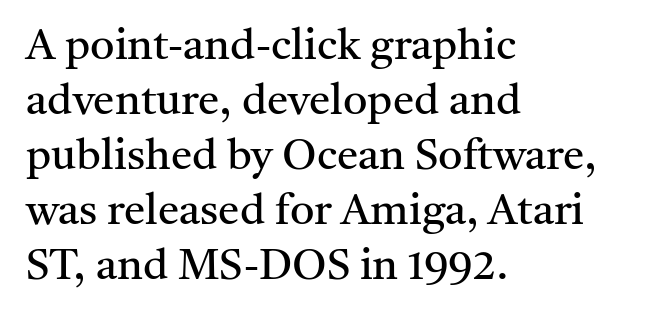
{"serif": "yes", "italic": "no", "bold": "no", "weight": "regular", "width": "normal", "stroke_contrast": "medium", "x_height": "medium", "monospaced": "no", "underline": "no", "align": "left", "line_spacing": "normal", "line_spacing_ratio": 1.28, "letter_spacing": "normal", "letter_spacing_em": 0.0, "glyph_px": 43}
